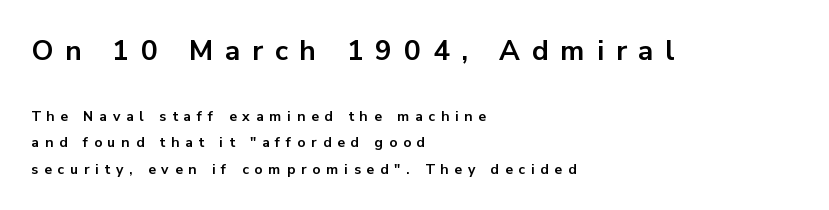
Typesetter's note: full bold, strokes at maximum text heaviness. Substantial extra tracking has been applied to these lines. Size hierarchy here favors the leading block over the trailing one. The typography opts for an upright posture over an oblique one. Here the designer chose a conventional face with non-uniform glyph widths.
